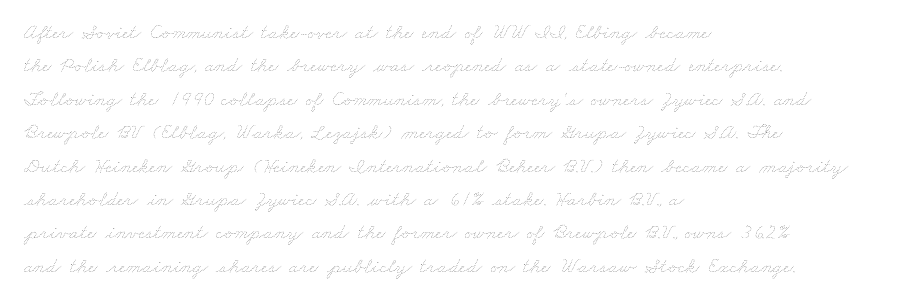
Check under the words: just untouched page. This sample uses plain, unmodified letter spacing. The compositor pushed each line to the left boundary. Nothing heavy about these letters — not bold at all.
